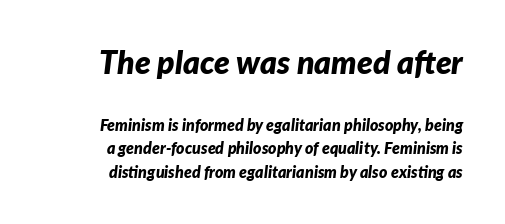
The image shows 32 px bold type, italic (leaning right); set right-aligned, normal line spacing (1.47x), normal letter spacing, not underlined; the first (top) block is 2.0x larger; low stroke contrast and a medium x-height.
